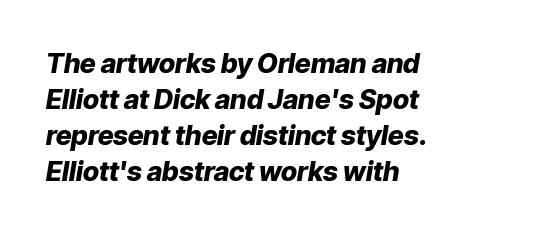
{"italic": "yes", "lean": "right", "slant_degrees": 9, "bold": "yes", "underline": "no", "align": "left", "line_spacing": "normal", "line_spacing_ratio": 1.33, "letter_spacing": "normal", "letter_spacing_em": 0.0, "glyph_px": 27}
